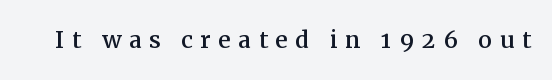
The image shows 31 px serif type, upright; set unusually wide letter spacing (+0.24 em), not underlined; medium stroke contrast and a medium x-height.
